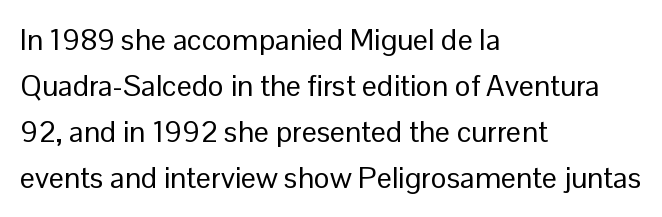
The block of text has a typical density, with ordinary space between rows. A typesetter would call this proportional, since set widths differ per character. Standard letterfit; no display-style spreading of the glyphs. This rendering employs a face without finishing strokes, i.e., a sans-serif. Every stem runs plumb, perpendicular to the baseline.
